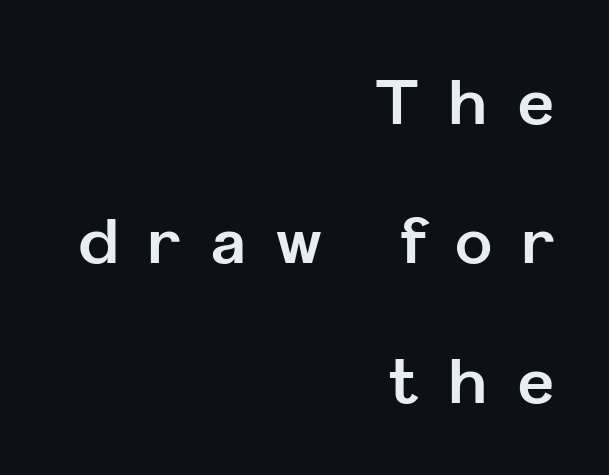
The image shows 62 px bold sans-serif type, upright; set right-aligned, loose line spacing (2.25x), unusually wide letter spacing (+0.49 em), not underlined; low stroke contrast and a medium x-height.
